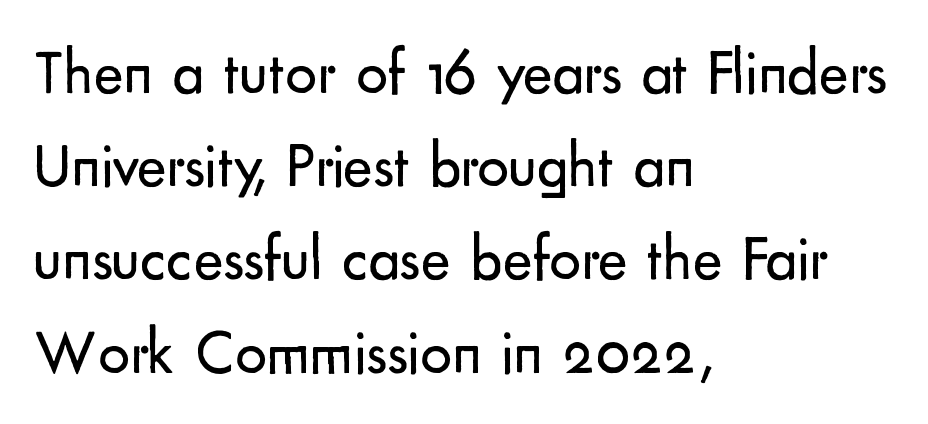
If you drew a line through each stem, it would be perfectly vertical. Descenders hang freely into open space. Regarding leading, the lines here are spaced in the standard way. This sample uses a sans-serif face. Students, note that the glyphs here touch the page at normal intervals. The letters advance in unequal steps, a hallmark of proportional type.
